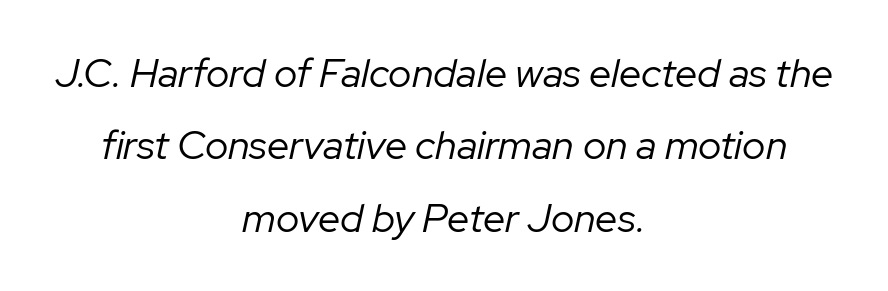
{"italic": "yes", "lean": "right", "slant_degrees": 12, "bold": "no", "weight": "regular", "width": "normal", "stroke_contrast": "low", "x_height": "medium", "monospaced": "no", "underline": "no", "align": "center", "line_spacing_ratio": 1.81, "letter_spacing": "normal", "letter_spacing_em": 0.0, "glyph_px": 40}
